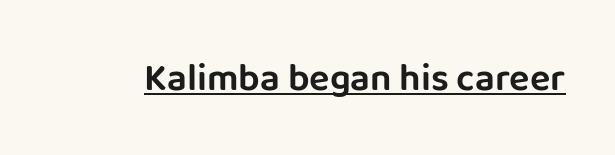
Q: Is the text italic (slanted)? A: No, it is upright.
Q: Is the typeface a serif or a sans-serif typeface? A: Sans-serif.
Q: Is the text underlined? A: Yes.
Q: Is the spacing between letters normal or unusually wide? A: Normal.
Q: Width (condensed, normal, or wide)? A: Normal.
Q: Stroke contrast? A: Low.
Q: x-height? A: Large.
Q: Monospaced? A: No.
